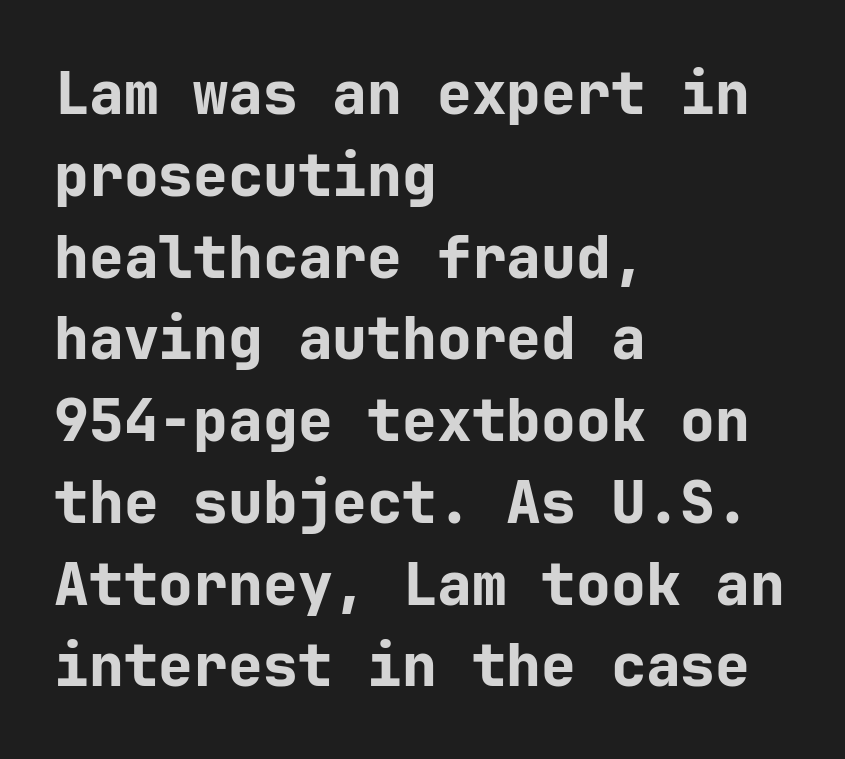
Q: Is the text bold? A: Yes.
Q: Is the text italic (slanted)? A: No, it is upright.
Q: Is the typeface a serif or a sans-serif typeface? A: Sans-serif.
Q: Is the text underlined? A: No.
Q: How is the paragraph aligned? A: Left-aligned.
Q: Is the spacing between letters normal or unusually wide? A: Normal.
Q: Is the spacing between lines tight, normal or loose? A: Normal.
Q: Width (condensed, normal, or wide)? A: Normal.
Q: Stroke contrast? A: Low.
Q: x-height? A: Medium.
